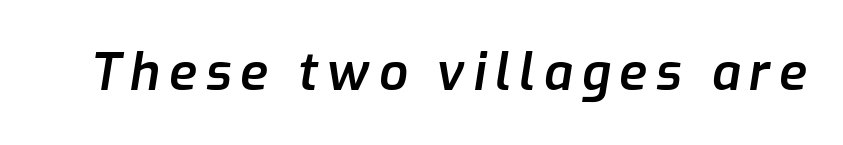
Emphasis by weight is partial: semibold. The face used here is proportionally spaced, like ordinary book or web type. Check under the words: just untouched page. Italic: yes, the glyphs are oblique.
